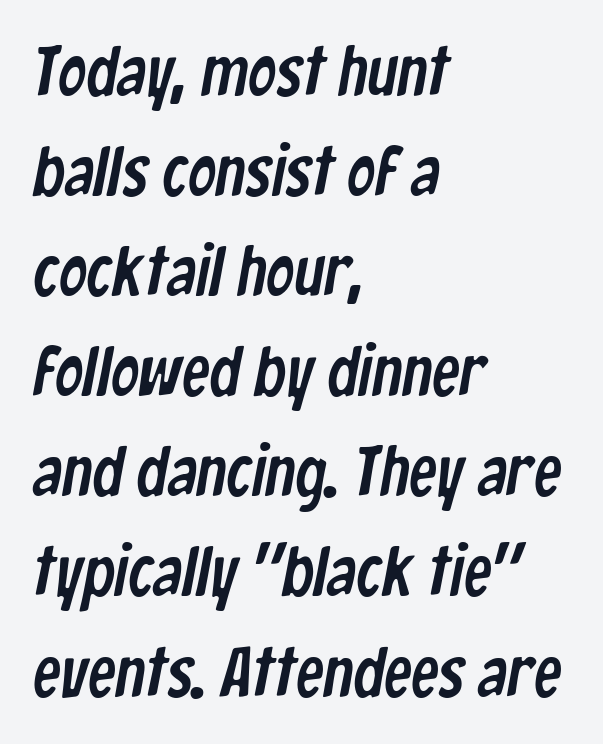
Q: Is the typeface a serif or a sans-serif typeface? A: Sans-serif.
Q: Is the text underlined? A: No.
Q: How is the paragraph aligned? A: Left-aligned.
Q: Is the spacing between letters normal or unusually wide? A: Normal.
Q: Is the spacing between lines tight, normal or loose? A: Normal.
Q: Width (condensed, normal, or wide)? A: Condensed.
Q: Stroke contrast? A: Low.
Q: x-height? A: Medium.
Q: Monospaced? A: No.
